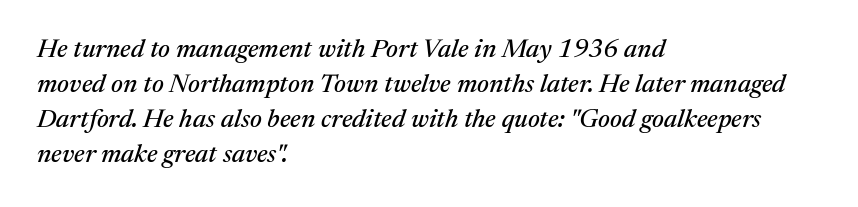
Q: Is the text italic (slanted)? A: Yes, it leans right by about 17 degrees.
Q: Is the text underlined? A: No.
Q: How is the paragraph aligned? A: Left-aligned.
Q: Is the spacing between letters normal or unusually wide? A: Normal.
Q: Is the spacing between lines tight, normal or loose? A: Normal.
